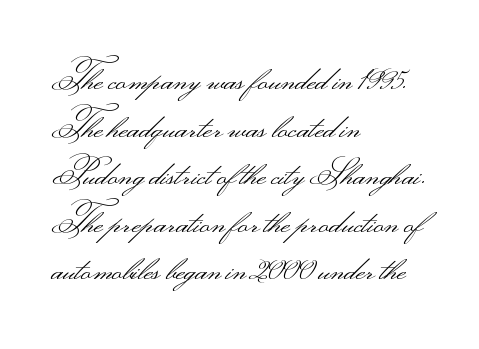
A bare baseline throughout the passage. Notice how the passage keeps a crisp vertical edge on the left only. Line spacing here is normal. Short note: letters normally spaced.
